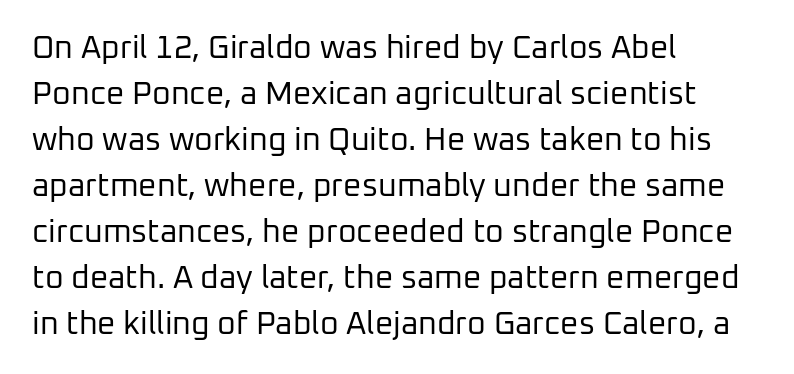
{"serif": "no", "italic": "no", "bold": "no", "weight": "regular", "width": "normal", "stroke_contrast": "low", "x_height": "medium", "monospaced": "no", "underline": "no", "align": "left", "line_spacing": "normal", "line_spacing_ratio": 1.44, "letter_spacing": "normal", "letter_spacing_em": 0.0, "glyph_px": 32}
